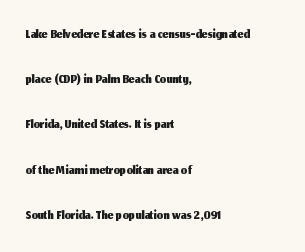
{"italic": "no", "underline": "no", "align": "left", "line_spacing": "loose", "line_spacing_ratio": 2.26, "letter_spacing": "normal", "letter_spacing_em": 0.0, "glyph_px": 20}
